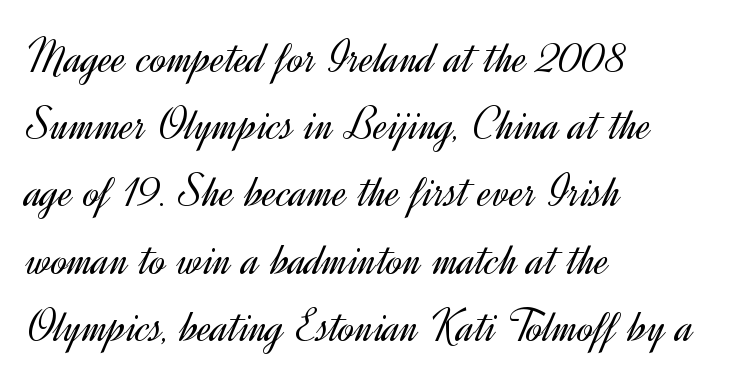
{"serif": "no", "bold": "no", "weight": "light", "width": "normal", "x_height": "small", "monospaced": "no", "underline": "no", "align": "left", "line_spacing": "normal", "line_spacing_ratio": 1.4, "letter_spacing": "normal", "letter_spacing_em": 0.0, "glyph_px": 48}
